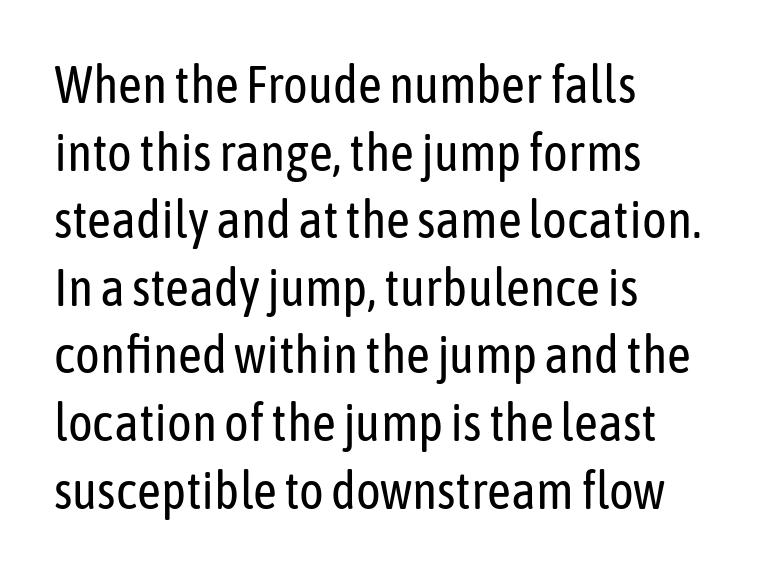
The image shows 52 px regular-weight, condensed sans-serif type, upright; set left-aligned, normal line spacing (1.3x), normal letter spacing, not underlined; low stroke contrast and a medium x-height.
